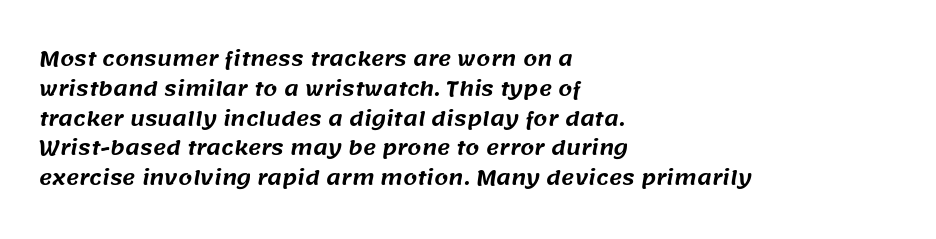
{"underline": "no", "align": "left", "line_spacing": "normal", "line_spacing_ratio": 1.49, "letter_spacing": "normal", "letter_spacing_em": 0.0, "glyph_px": 20}
